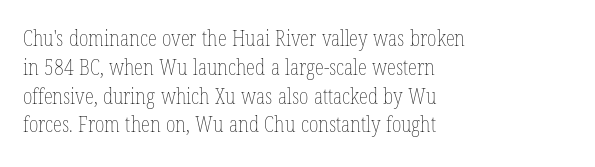
The image shows 21 px text type, upright; set left-aligned, normal line spacing (1.37x), normal letter spacing, not underlined.
